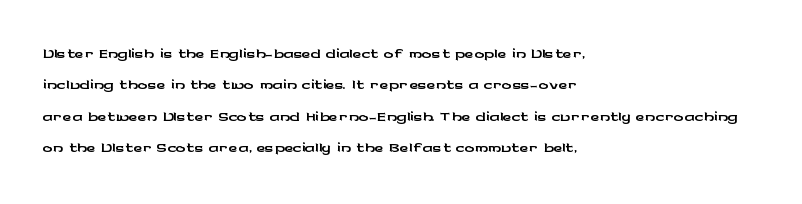
The space directly below the letters is spotless. Whoever set this chose a conventional vertical rhythm. The typesetter chose a ragged-right arrangement here. Posture: straight, roman, zero tilt. Standard letterfit; no display-style spreading of the glyphs.
